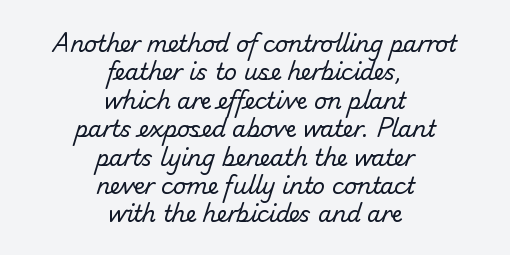
The image shows 22 px text type; set centered, normal line spacing (1.29x), normal letter spacing, not underlined.
